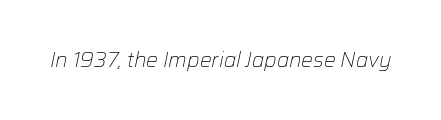
Q: Is the text bold? A: No.
Q: Is the text italic (slanted)? A: Yes, it leans right by about 12 degrees.
Q: Is the text underlined? A: No.
Q: Is the spacing between letters normal or unusually wide? A: Normal.
